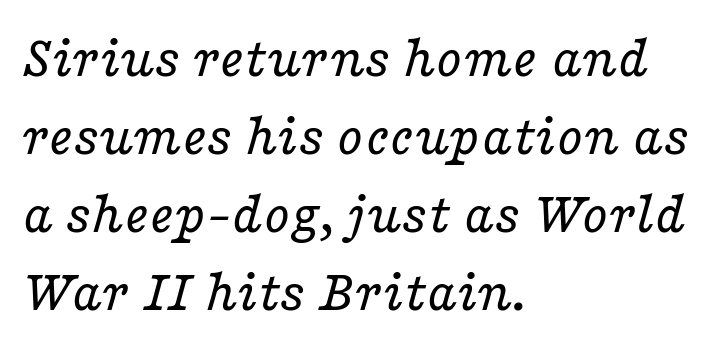
{"serif": "yes", "italic": "yes", "lean": "right", "slant_degrees": 16, "bold": "no", "weight": "regular", "width": "wide", "stroke_contrast": "low", "x_height": "medium", "monospaced": "no", "underline": "no", "align": "left", "line_spacing": "normal", "line_spacing_ratio": 1.3, "letter_spacing": "normal", "letter_spacing_em": 0.0, "glyph_px": 60}
